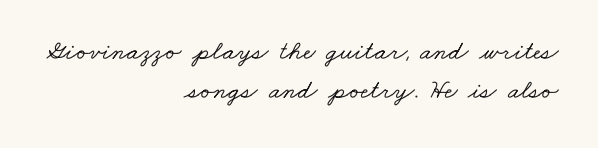
The image shows 27 px text type; set right-aligned, normal line spacing (1.46x), normal letter spacing, not underlined.
